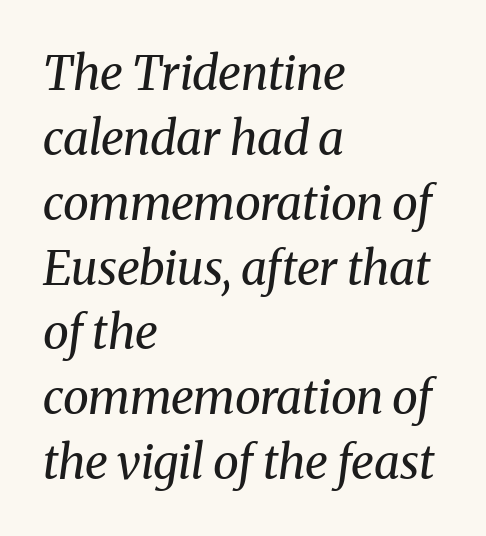
Looks like regular typesetting: each glyph gets only the width it needs. Bare-footed words on every line. No extra ink here — the face is not bold. The letters sit at their default tracking, neither squeezed nor spread. Compared with a centered layout, this one pins lines to the left instead. Is the type slanted? Yes — the strokes lean at a clear angle.
